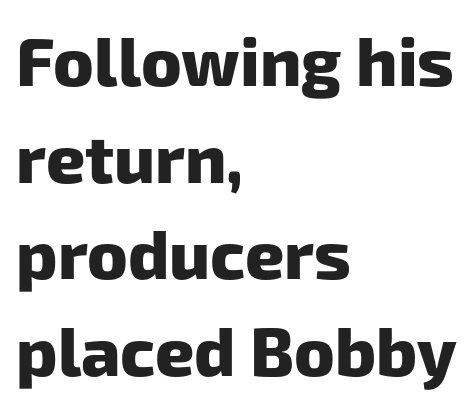
What's the leading like? Ordinary, nothing unusual. Look at the tracking — it's just the regular setting, nothing added. A full-strength bold gives these letters their thick strokes. The passage is arranged the way most books set body copy — flush left. The passage shown is not underscored anywhere.
